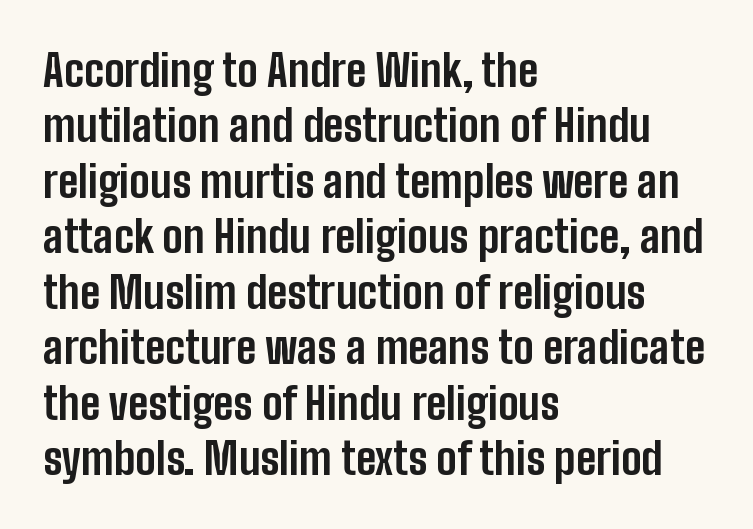
Q: Is the text bold? A: Yes.
Q: Is the text italic (slanted)? A: No, it is upright.
Q: Is the typeface a serif or a sans-serif typeface? A: Sans-serif.
Q: Is the text underlined? A: No.
Q: How is the paragraph aligned? A: Left-aligned.
Q: Is the spacing between letters normal or unusually wide? A: Normal.
Q: Is the spacing between lines tight, normal or loose? A: Normal.
Q: Width (condensed, normal, or wide)? A: Condensed.
Q: Stroke contrast? A: Low.
Q: x-height? A: Medium.
Q: Monospaced? A: No.
